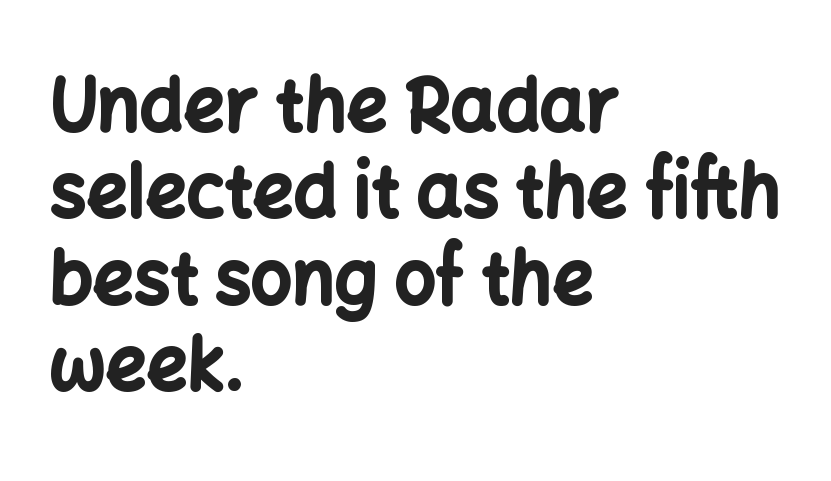
{"serif": "no", "italic": "no", "bold": "yes", "weight": "bold", "width": "normal", "stroke_contrast": "low", "x_height": "medium", "monospaced": "no", "underline": "no", "align": "left", "line_spacing_ratio": 1.2, "letter_spacing": "normal", "letter_spacing_em": 0.0, "glyph_px": 72}
